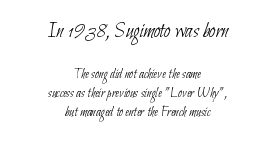
The image shows 22 px text type; set centered, normal line spacing (1.37x), normal letter spacing, not underlined; the first (top) block is 1.57x larger.
